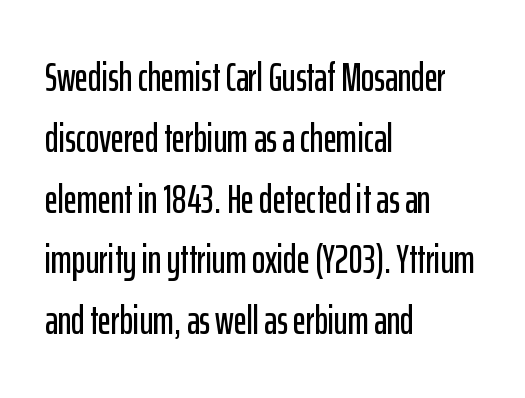
The text was rendered using a sans face with plain stroke endings. Compared with typical paragraphs, the rows here are spaced about the same. Character widths vary here, with narrow letters taking less room than wide ones. Casual observation: everything's shoved over to the left.
